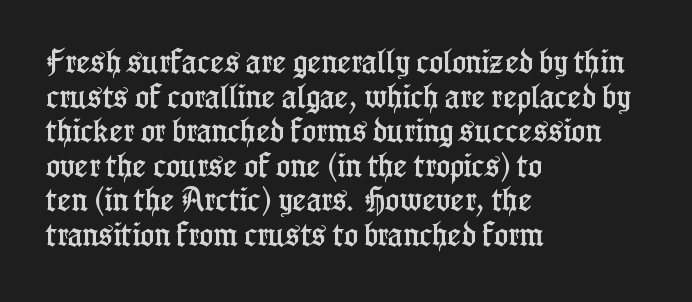
Q: Is the text italic (slanted)? A: No, it is upright.
Q: Is the text underlined? A: No.
Q: How is the paragraph aligned? A: Left-aligned.
Q: Is the spacing between letters normal or unusually wide? A: Normal.
Q: Is the spacing between lines tight, normal or loose? A: Normal.
